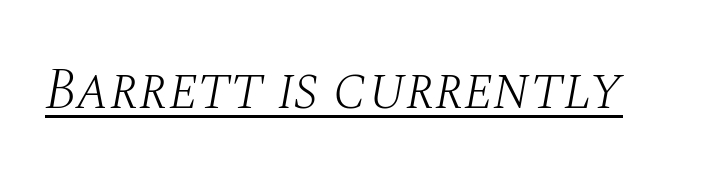
Tracking here is standard; glyphs follow each other at the usual distance. The letters carry serifs — small finishing strokes at the ends of their stems. The face used here is proportionally spaced, like ordinary book or web type. A typesetter would mark this as italic.
